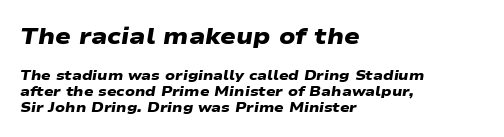
The image shows 23 px bold type; set left-aligned, tight line spacing (1.14x), normal letter spacing, not underlined; the first (top) block is 1.64x larger.
